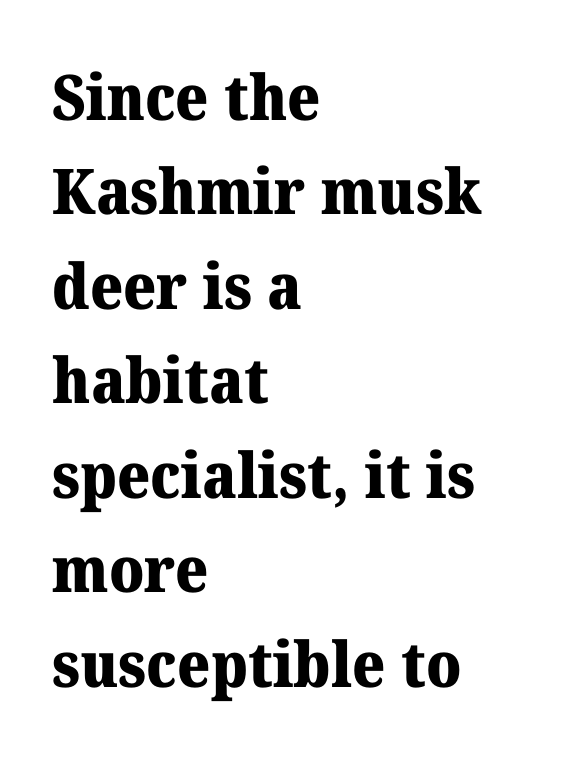
The image shows 63 px heavy serif type, upright; set left-aligned, normal line spacing (1.5x), normal letter spacing, not underlined; medium stroke contrast and a medium x-height.
